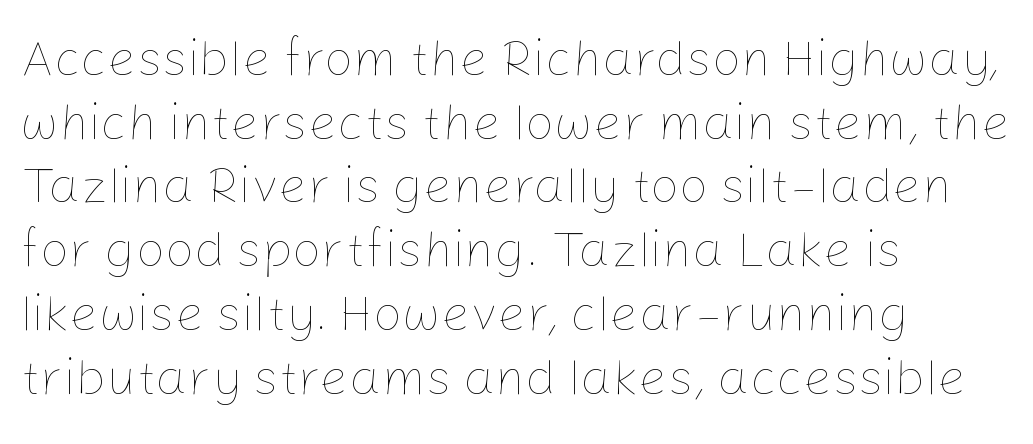
Q: Is the text bold? A: No.
Q: Is the text italic (slanted)? A: No, it is upright.
Q: Is the text underlined? A: No.
Q: How is the paragraph aligned? A: Left-aligned.
Q: Is the spacing between letters normal or unusually wide? A: Normal.
Q: Is the spacing between lines tight, normal or loose? A: Normal.
Q: Width (condensed, normal, or wide)? A: Normal.
Q: Stroke contrast? A: Low.
Q: x-height? A: Medium.
Q: Monospaced? A: No.
